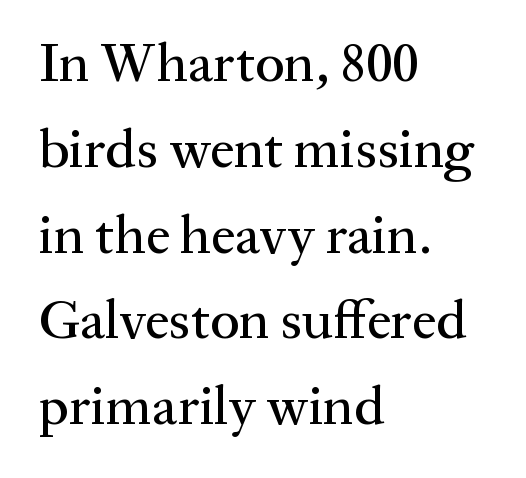
Q: Is the text italic (slanted)? A: No, it is upright.
Q: Is the typeface a serif or a sans-serif typeface? A: Serif.
Q: Is the text underlined? A: No.
Q: How is the paragraph aligned? A: Left-aligned.
Q: Is the spacing between letters normal or unusually wide? A: Normal.
Q: Is the spacing between lines tight, normal or loose? A: Normal.
Q: Width (condensed, normal, or wide)? A: Normal.
Q: Stroke contrast? A: Medium.
Q: x-height? A: Medium.
Q: Monospaced? A: No.
